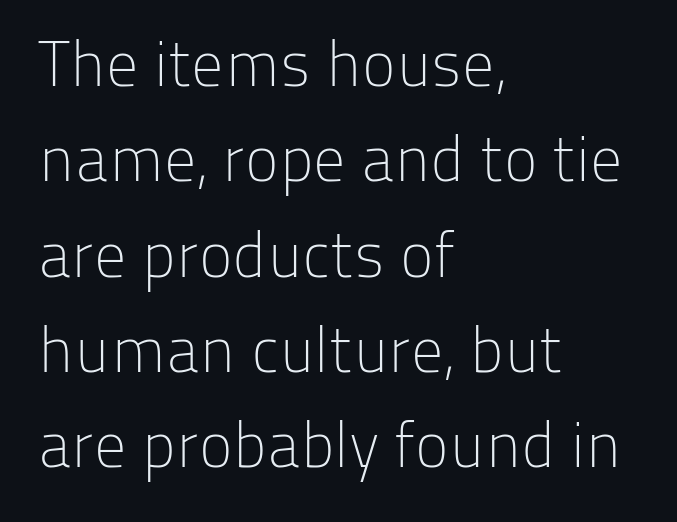
Q: Is the text bold? A: No.
Q: Is the text italic (slanted)? A: No, it is upright.
Q: Is the typeface a serif or a sans-serif typeface? A: Sans-serif.
Q: Is the text underlined? A: No.
Q: How is the paragraph aligned? A: Left-aligned.
Q: Is the spacing between letters normal or unusually wide? A: Normal.
Q: Is the spacing between lines tight, normal or loose? A: Normal.
Q: Width (condensed, normal, or wide)? A: Normal.
Q: Stroke contrast? A: Low.
Q: x-height? A: Medium.
Q: Monospaced? A: No.
